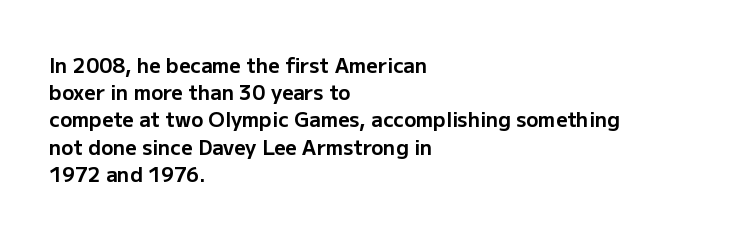
{"italic": "no", "bold": "yes", "underline": "no", "align": "left", "line_spacing": "normal", "line_spacing_ratio": 1.36, "letter_spacing": "normal", "letter_spacing_em": 0.0, "glyph_px": 20}
